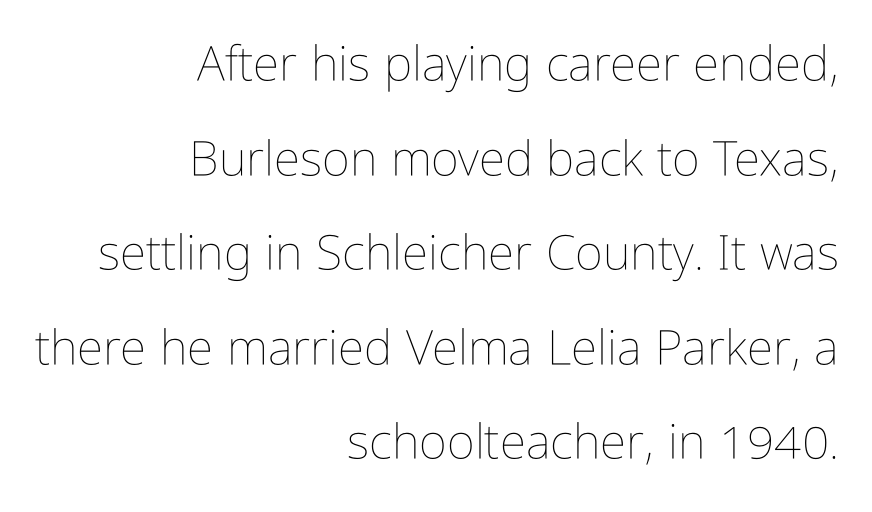
Italic: no, the glyphs are upright roman. Check the space under the baseline: it is left empty. Spacing between characters is what you'd get straight out of the box. Every row of glyphs terminates at an identical x-position on the right.
